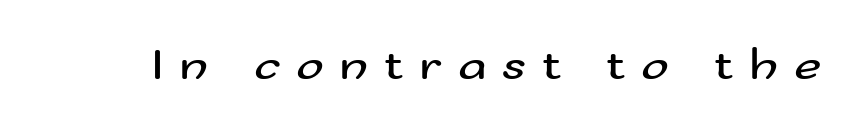
The image shows 47 px regular-weight, wide sans-serif type, upright; set unusually wide letter spacing (+0.33 em), not underlined; medium stroke contrast and a small x-height.
